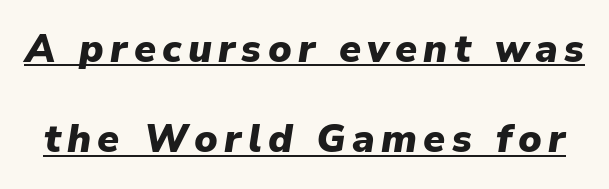
{"italic": "yes", "lean": "right", "slant_degrees": 9, "bold": "yes", "weight": "heavy", "width": "normal", "stroke_contrast": "low", "x_height": "medium", "monospaced": "no", "underline": "yes", "line_spacing": "loose", "line_spacing_ratio": 2.32, "glyph_px": 39}
